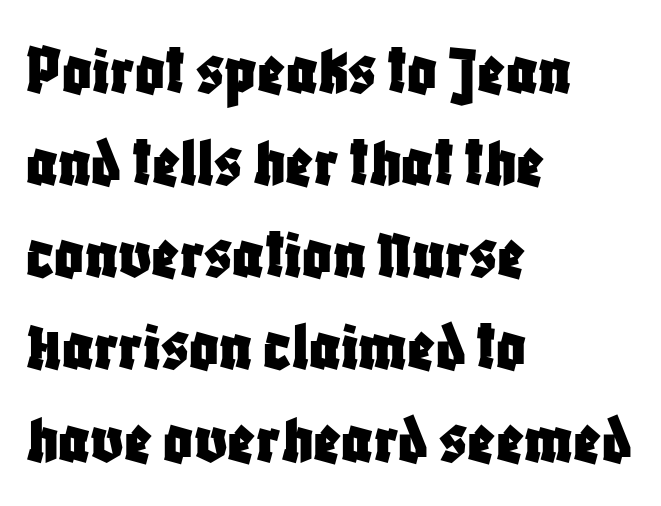
The image shows 72 px condensed sans-serif type, upright; set left-aligned, normal line spacing (1.28x), normal letter spacing, not underlined; low stroke contrast and a large x-height.
